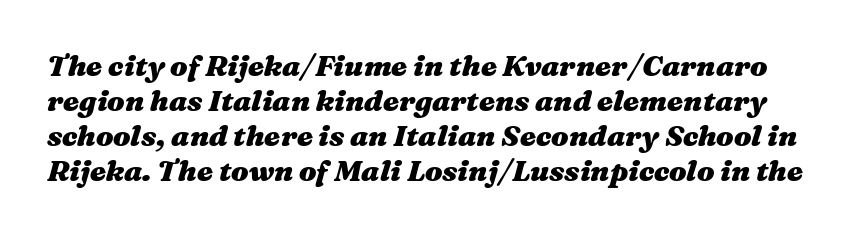
The image shows 29 px heavy, wide type, italic (leaning right); set line spacing 1.21x, normal letter spacing, not underlined; medium stroke contrast and a medium x-height.
